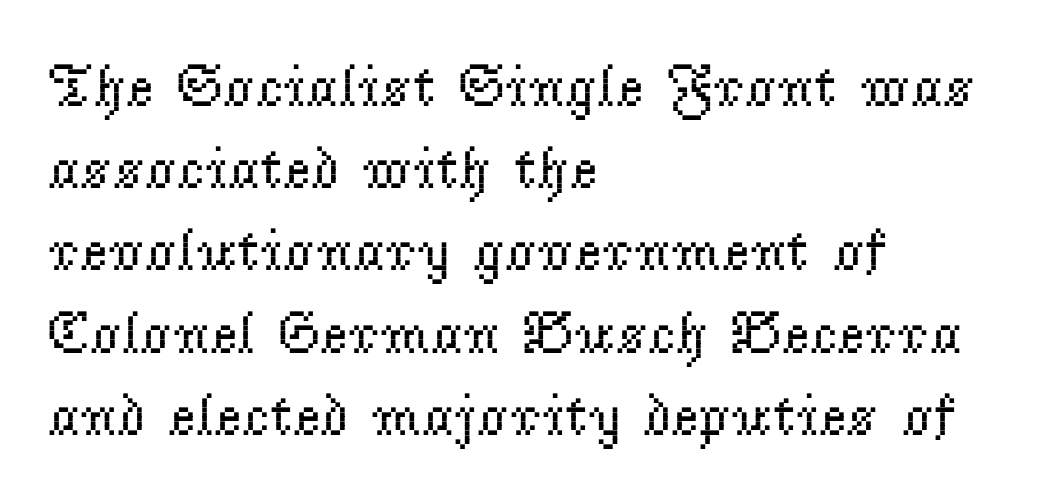
The image shows 60 px regular-weight serif type, upright; set left-aligned, normal line spacing (1.37x), normal letter spacing, not underlined; low stroke contrast and a small x-height.
